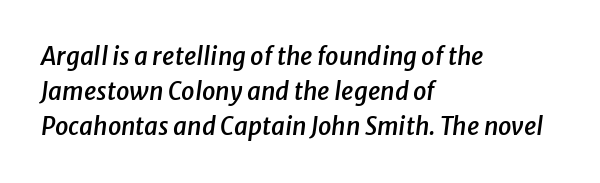
{"italic": "yes", "lean": "right", "slant_degrees": 8, "bold": "semi", "underline": "no", "align": "left", "line_spacing": "normal", "line_spacing_ratio": 1.45, "letter_spacing": "normal", "letter_spacing_em": 0.0, "glyph_px": 24}
